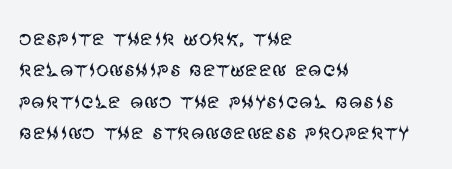
The image shows 26 px text type, upright; set left-aligned, line spacing 1.21x, normal letter spacing, not underlined.
